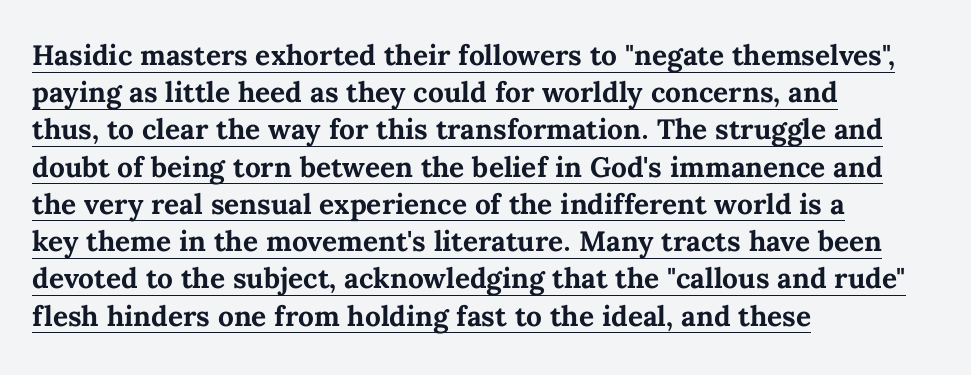
{"italic": "no", "bold": "yes", "weight": "bold", "width": "normal", "stroke_contrast": "medium", "x_height": "medium", "monospaced": "no", "underline": "yes", "align": "left", "line_spacing": "normal", "line_spacing_ratio": 1.33, "letter_spacing": "normal", "letter_spacing_em": 0.0, "glyph_px": 28}
